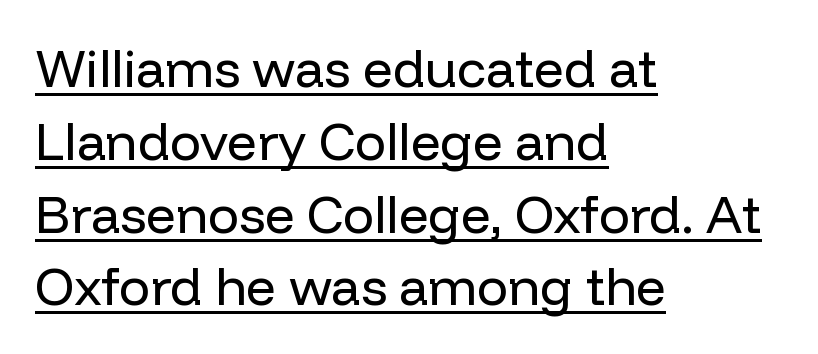
{"serif": "no", "italic": "no", "bold": "no", "weight": "regular", "width": "normal", "stroke_contrast": "low", "x_height": "medium", "monospaced": "no", "underline": "yes", "align": "left", "line_spacing": "normal", "line_spacing_ratio": 1.4, "letter_spacing": "normal", "letter_spacing_em": 0.0, "glyph_px": 52}
